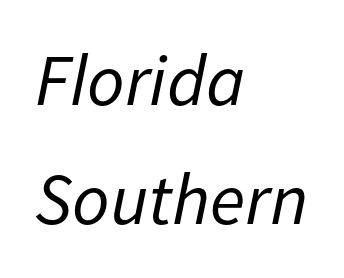
The image shows 73 px regular-weight type, italic (leaning right); set left-aligned, normal line spacing (1.63x), normal letter spacing, not underlined; low stroke contrast and a medium x-height.
